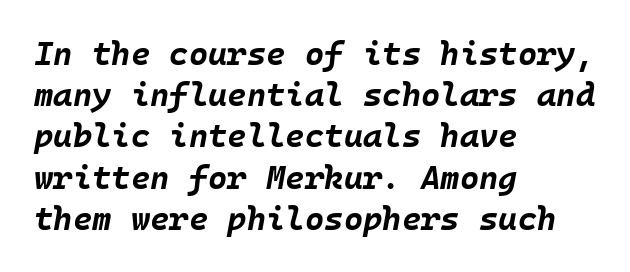
Glyph-to-glyph distance matches everyday printed text. The area under the type is left untouched. Does the leading feel generous? No, just average. Observe the lean: these are italic letterforms.
